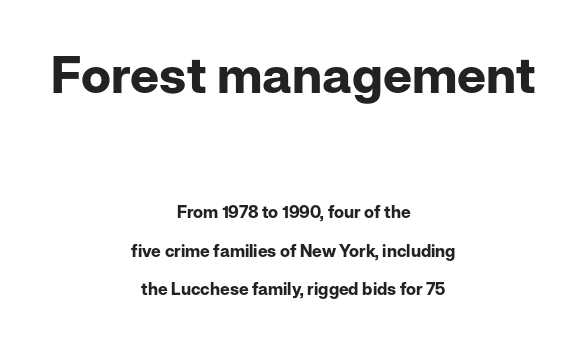
Successive baselines arrive slowly, with a big drop between each. Bigger letters appear in the top chunk; the bottom chunk is reduced. Looks like regular typesetting: each glyph gets only the width it needs. The foot of each line stays bare and open.
